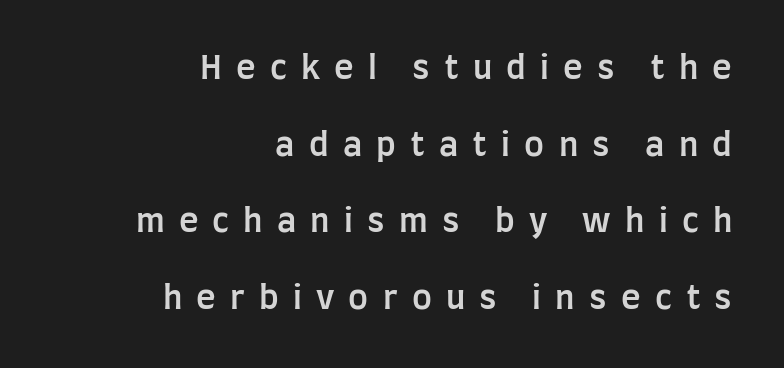
The image shows 33 px semibold, condensed sans-serif type, upright; set right-aligned, loose line spacing (2.32x), unusually wide letter spacing (+0.43 em), not underlined; low stroke contrast and a large x-height.
